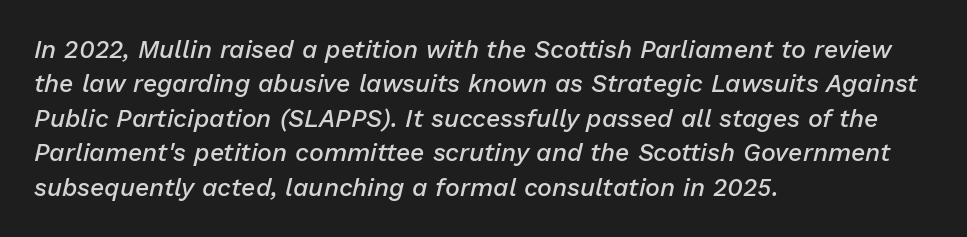
Compared with ordinary roman type, these characters are visibly tilted. Baseline-to-baseline distance is the conventional proportion of letter height. Weight: semibold (demi). Underline: absent. The letters sit at their default tracking, neither squeezed nor spread. Line starts are locked; line ends wander.
